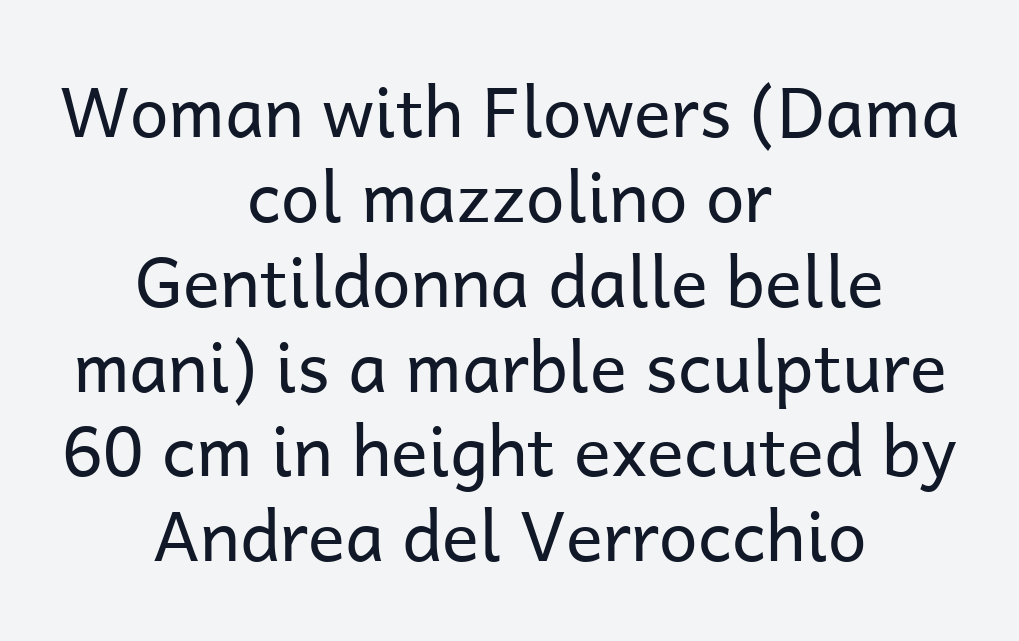
{"serif": "no", "italic": "no", "bold": "no", "weight": "regular", "width": "normal", "stroke_contrast": "low", "x_height": "medium", "monospaced": "no", "underline": "no", "align": "center", "line_spacing_ratio": 1.23, "letter_spacing": "normal", "letter_spacing_em": 0.0, "glyph_px": 69}
